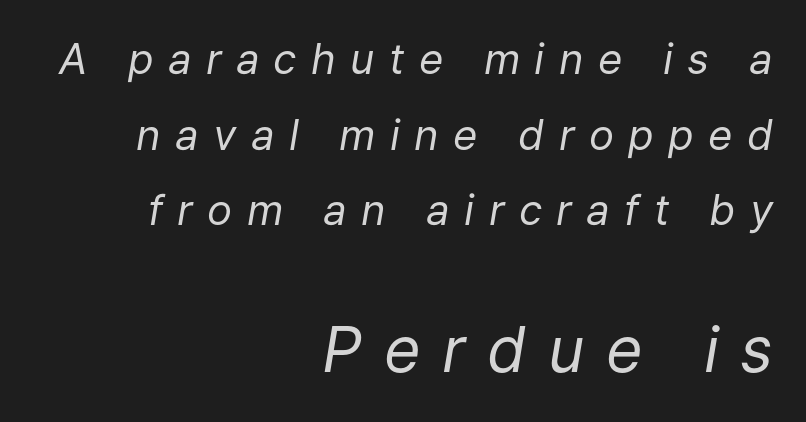
Q: Is the text bold? A: No.
Q: Is the text italic (slanted)? A: Yes, it leans right by about 9 degrees.
Q: Is the text underlined? A: No.
Q: How is the paragraph aligned? A: Right-aligned.
Q: Is the spacing between letters normal or unusually wide? A: Unusually wide.
Q: Which block of text is set in a larger size, the first (top) or the second (bottom)? A: The second (bottom) one.
Q: Width (condensed, normal, or wide)? A: Normal.
Q: Stroke contrast? A: Low.
Q: x-height? A: Medium.
Q: Monospaced? A: No.
